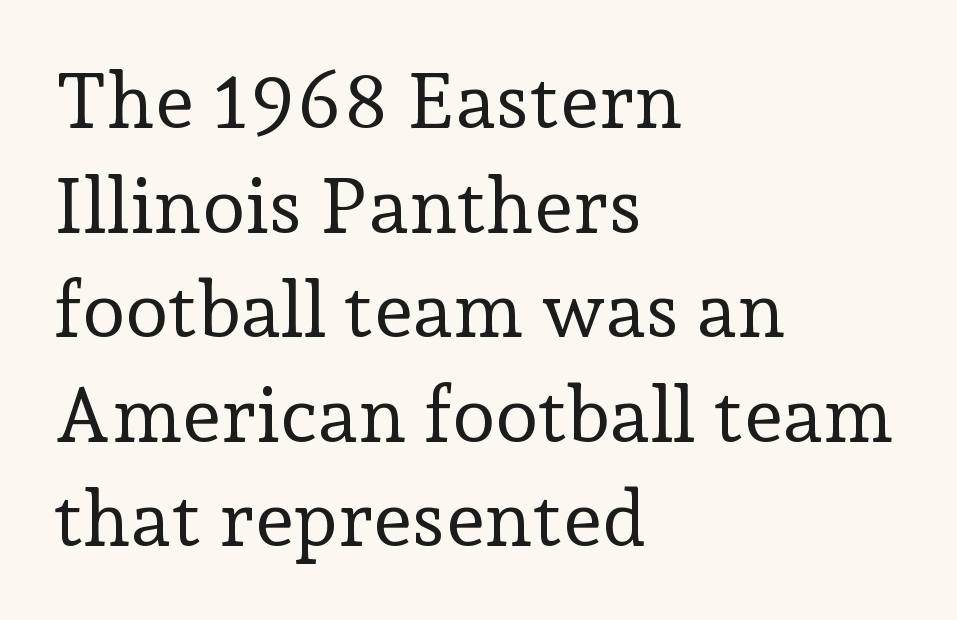
Q: Is the text bold? A: No.
Q: Is the text italic (slanted)? A: No, it is upright.
Q: Is the typeface a serif or a sans-serif typeface? A: Serif.
Q: Is the text underlined? A: No.
Q: How is the paragraph aligned? A: Left-aligned.
Q: Is the spacing between letters normal or unusually wide? A: Normal.
Q: Is the spacing between lines tight, normal or loose? A: Normal.
Q: Width (condensed, normal, or wide)? A: Normal.
Q: Stroke contrast? A: Low.
Q: x-height? A: Medium.
Q: Monospaced? A: No.
